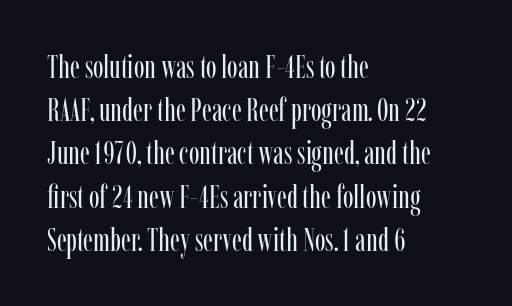
The passage shown stacks its lines at a standard gap. The weight would be labelled regular, book, light, or lighter still. Note the varied advance widths — an 'i' is clearly narrower than an 'm'. The rendering shows small feet on the letterforms — a serif design. Caption: multi-line text, flush left, ragged right.
